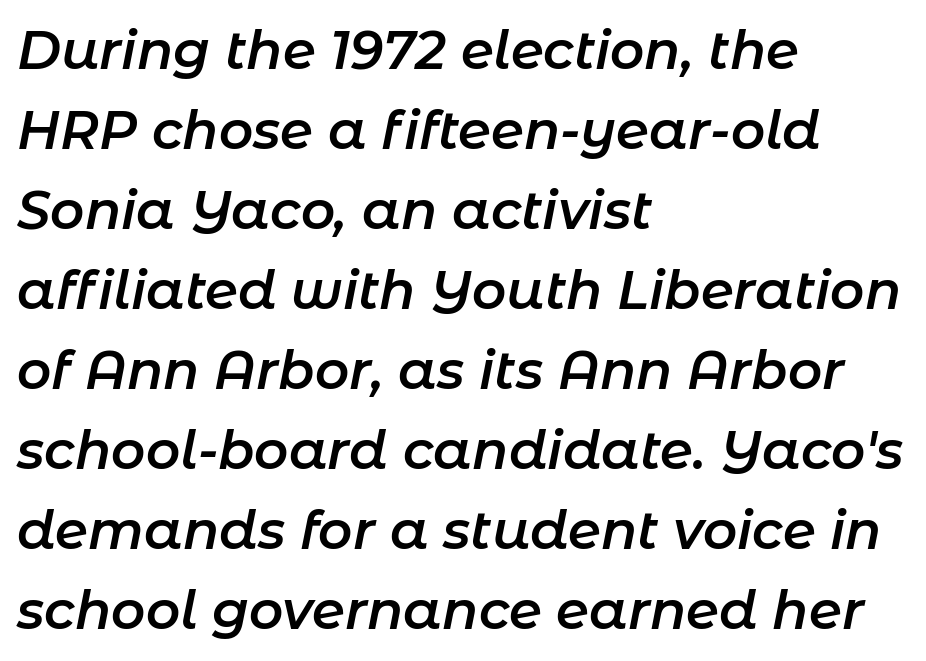
{"italic": "yes", "lean": "right", "slant_degrees": 11, "bold": "semi", "weight": "semibold", "width": "normal", "stroke_contrast": "low", "x_height": "medium", "monospaced": "no", "underline": "no", "align": "left", "line_spacing": "normal", "line_spacing_ratio": 1.51, "letter_spacing": "normal", "letter_spacing_em": 0.0, "glyph_px": 53}
